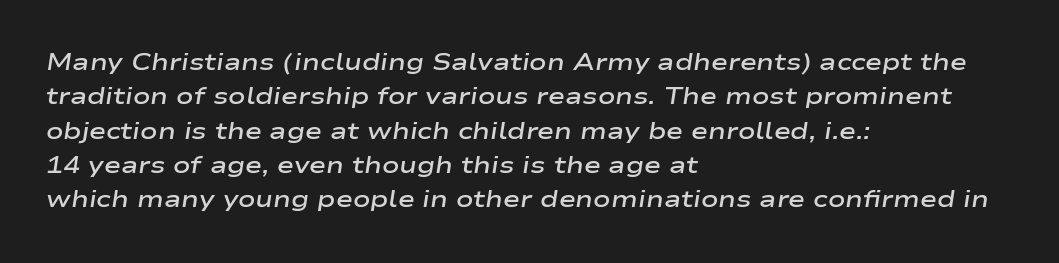
{"italic": "yes", "lean": "right", "slant_degrees": 9, "bold": "semi", "underline": "no", "align": "left", "line_spacing": "normal", "line_spacing_ratio": 1.49, "letter_spacing": "normal", "letter_spacing_em": 0.0, "glyph_px": 23}
